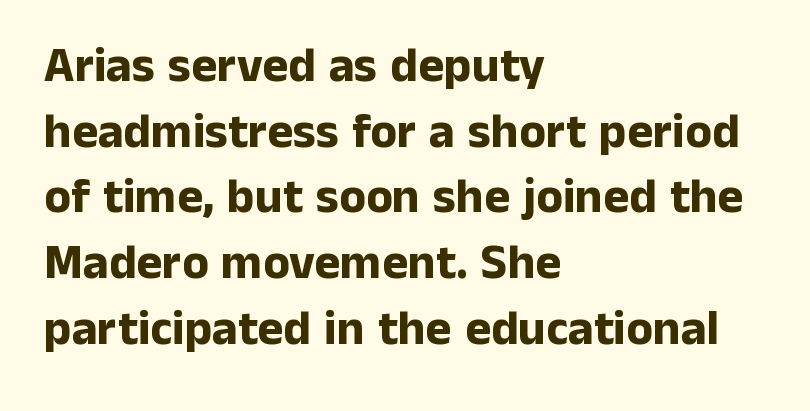
Q: Is the text bold? A: Yes.
Q: Is the text italic (slanted)? A: No, it is upright.
Q: Is the typeface a serif or a sans-serif typeface? A: Sans-serif.
Q: Is the text underlined? A: No.
Q: How is the paragraph aligned? A: Left-aligned.
Q: Is the spacing between letters normal or unusually wide? A: Normal.
Q: Is the spacing between lines tight, normal or loose? A: Normal.
Q: Width (condensed, normal, or wide)? A: Normal.
Q: Stroke contrast? A: Low.
Q: x-height? A: Medium.
Q: Monospaced? A: No.
